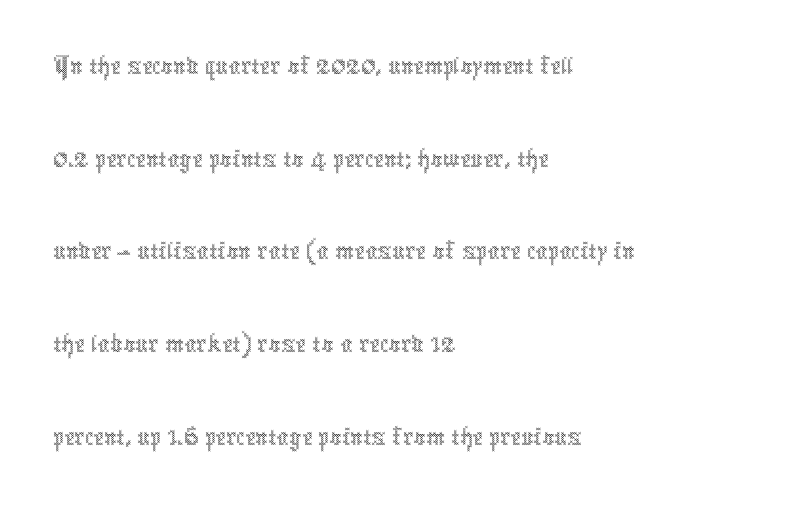
Q: Is the text bold? A: No.
Q: Is the text italic (slanted)? A: No, it is upright.
Q: Is the text underlined? A: No.
Q: How is the paragraph aligned? A: Left-aligned.
Q: Is the spacing between letters normal or unusually wide? A: Normal.
Q: Is the spacing between lines tight, normal or loose? A: Normal.
Q: Width (condensed, normal, or wide)? A: Condensed.
Q: x-height? A: Medium.
Q: Monospaced? A: No.
